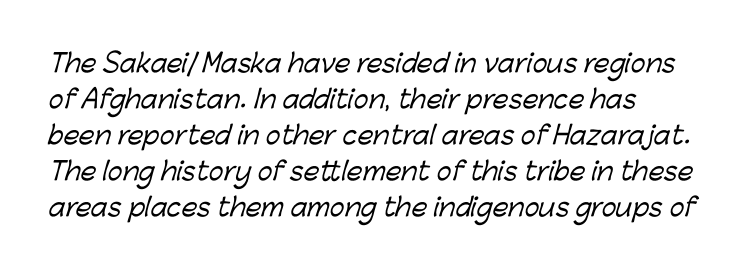
Q: Is the text underlined? A: No.
Q: How is the paragraph aligned? A: Left-aligned.
Q: Is the spacing between letters normal or unusually wide? A: Normal.
Q: Is the spacing between lines tight, normal or loose? A: Normal.
